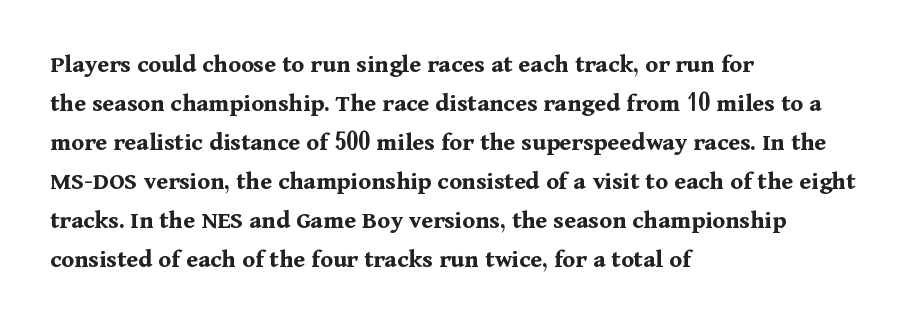
{"italic": "no", "bold": "yes", "underline": "no", "align": "left", "line_spacing": "normal", "line_spacing_ratio": 1.5, "letter_spacing": "normal", "letter_spacing_em": 0.0, "glyph_px": 26}
